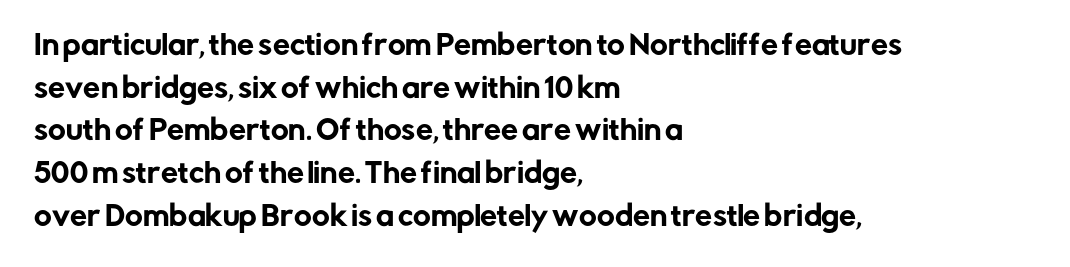
Q: Is the text italic (slanted)? A: No, it is upright.
Q: Is the text underlined? A: No.
Q: How is the paragraph aligned? A: Left-aligned.
Q: Is the spacing between letters normal or unusually wide? A: Normal.
Q: Is the spacing between lines tight, normal or loose? A: Normal.
